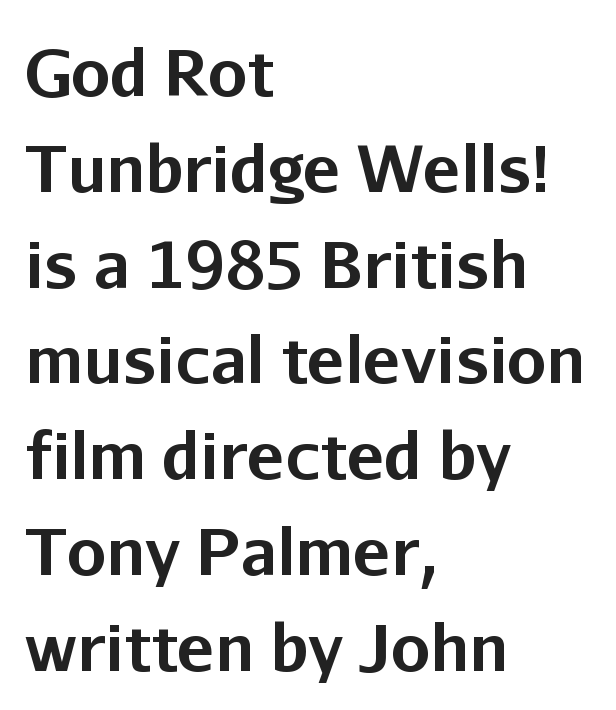
Spacing verdict: proportional, widths tailored to each character. Does the weight exceed regular? Yes, all the way to bold. Tall strokes in this sample are plumb rather than angled. Look at the bottom of the vertical strokes: they stop flat, with no serifs. Notice how descenders clear the ascenders below comfortably — that's standard leading.
